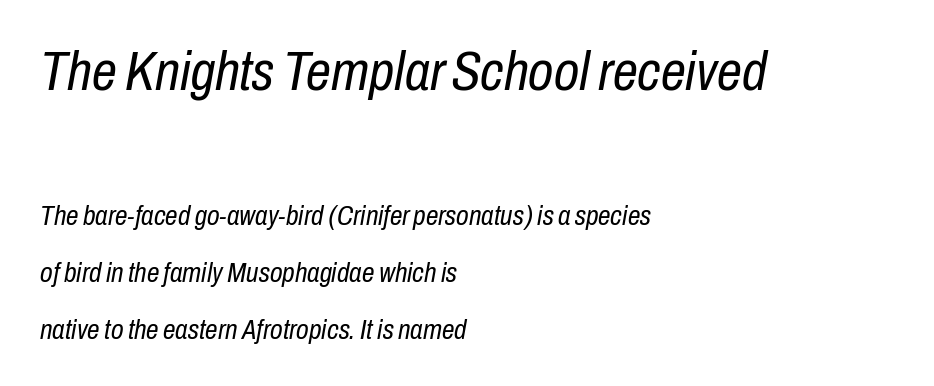
Q: Is the text bold? A: No.
Q: Is the text italic (slanted)? A: Yes, it leans right by about 10 degrees.
Q: Is the text underlined? A: No.
Q: How is the paragraph aligned? A: Left-aligned.
Q: Is the spacing between letters normal or unusually wide? A: Normal.
Q: Is the spacing between lines tight, normal or loose? A: Loose.
Q: Which block of text is set in a larger size, the first (top) or the second (bottom)? A: The first (top) one.
Q: Width (condensed, normal, or wide)? A: Condensed.
Q: Stroke contrast? A: Low.
Q: x-height? A: Medium.
Q: Monospaced? A: No.
